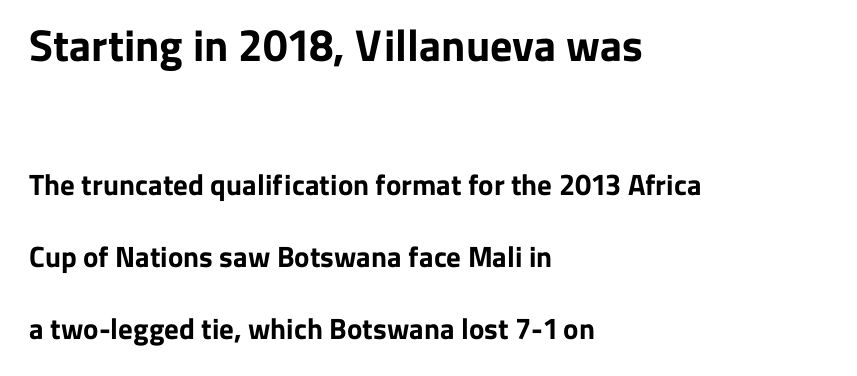
{"serif": "no", "italic": "no", "bold": "yes", "weight": "bold", "width": "normal", "stroke_contrast": "low", "x_height": "medium", "monospaced": "no", "underline": "no", "align": "left", "line_spacing": "loose", "line_spacing_ratio": 2.48, "letter_spacing": "normal", "letter_spacing_em": 0.0, "larger_block": "first", "size_ratio": 1.52, "glyph_px": 44}
